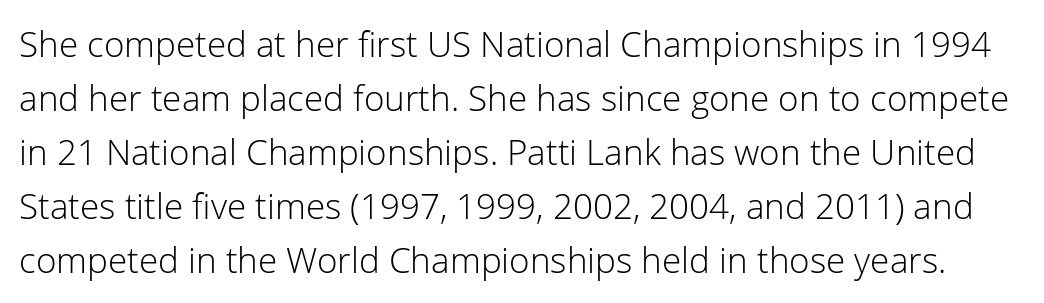
Compared with typical body copy, the letter spacing here is the same. Nobody drew a line under any word here. Is there any slant? The stems are plumb. Weight: regular or lighter.
